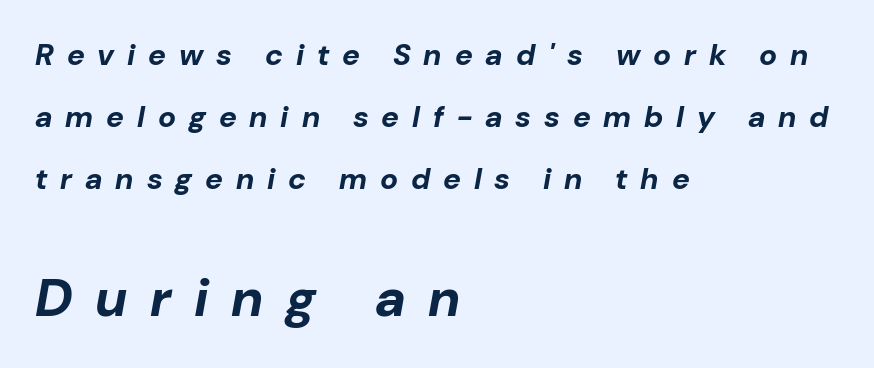
Here the glyphs are tracked loosely, breaking word shapes into spaced letters. If you squint, the bottom block still reads clearly — it's the larger of the two. The face used here is proportionally spaced, like ordinary book or web type. When letters slant like this, we call the style italic. The gap between lines stays unmarked. Short and long lines alike share a common starting point at left.
